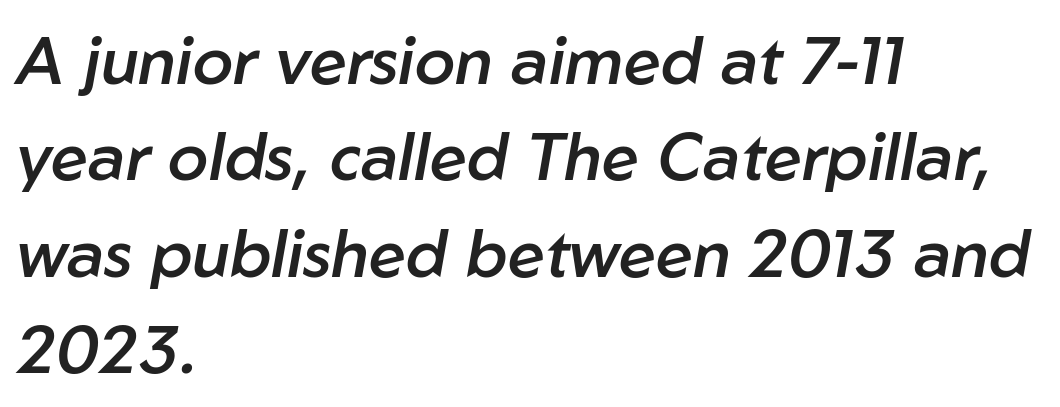
{"italic": "yes", "lean": "right", "slant_degrees": 10, "bold": "semi", "weight": "semibold", "width": "normal", "stroke_contrast": "low", "x_height": "medium", "monospaced": "no", "underline": "no", "align": "left", "line_spacing": "normal", "line_spacing_ratio": 1.46, "letter_spacing": "normal", "letter_spacing_em": 0.0, "glyph_px": 66}
